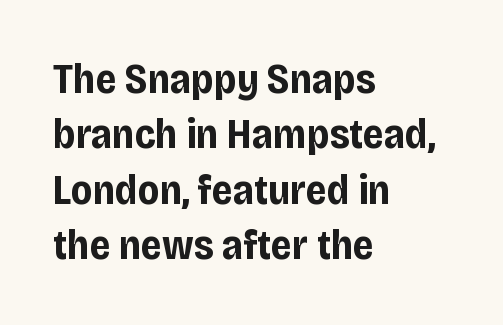
{"serif": "no", "italic": "no", "bold": "yes", "weight": "bold", "width": "condensed", "stroke_contrast": "low", "x_height": "large", "monospaced": "no", "underline": "no", "align": "left", "line_spacing": "normal", "line_spacing_ratio": 1.32, "letter_spacing": "normal", "letter_spacing_em": 0.0, "glyph_px": 42}
